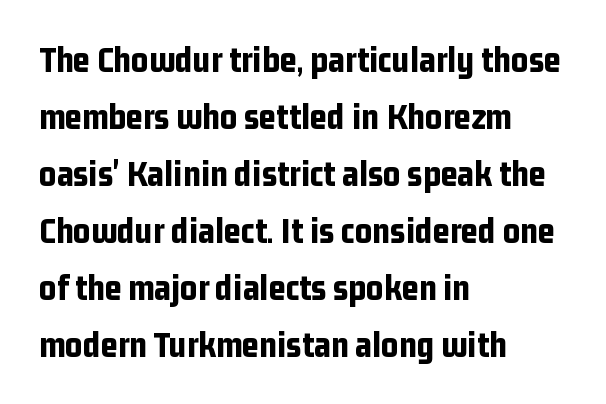
Q: Is the text bold? A: Yes.
Q: Is the text italic (slanted)? A: No, it is upright.
Q: Is the typeface a serif or a sans-serif typeface? A: Sans-serif.
Q: Is the text underlined? A: No.
Q: How is the paragraph aligned? A: Left-aligned.
Q: Is the spacing between letters normal or unusually wide? A: Normal.
Q: Is the spacing between lines tight, normal or loose? A: Normal.
Q: Width (condensed, normal, or wide)? A: Condensed.
Q: Stroke contrast? A: Low.
Q: x-height? A: Medium.
Q: Monospaced? A: No.
